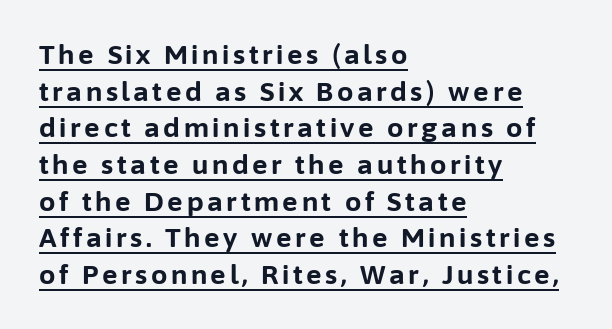
{"italic": "no", "bold": "yes", "underline": "yes", "align": "left", "line_spacing": "normal", "line_spacing_ratio": 1.41, "glyph_px": 26}
